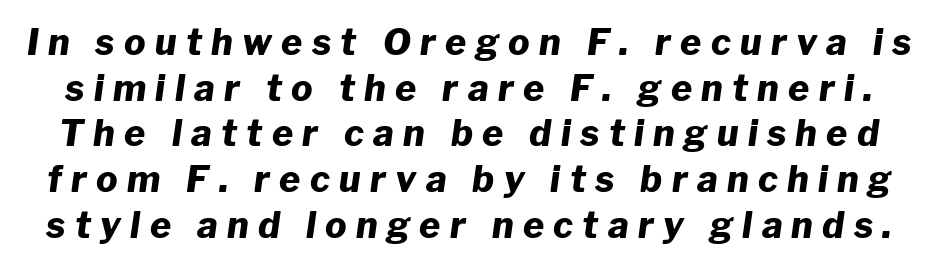
{"italic": "yes", "lean": "right", "slant_degrees": 8, "bold": "yes", "weight": "heavy", "width": "normal", "stroke_contrast": "low", "x_height": "medium", "monospaced": "no", "underline": "no", "line_spacing": "normal", "line_spacing_ratio": 1.27, "letter_spacing": "wide", "letter_spacing_em": 0.26, "glyph_px": 36}
